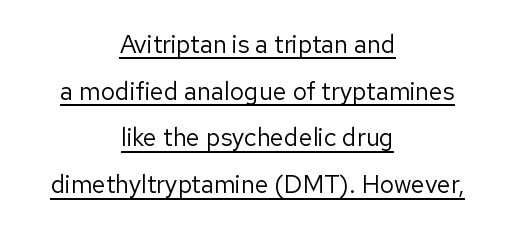
Q: Is the text bold? A: No.
Q: Is the text italic (slanted)? A: No, it is upright.
Q: Is the text underlined? A: Yes.
Q: How is the paragraph aligned? A: Centered.
Q: Is the spacing between letters normal or unusually wide? A: Normal.
